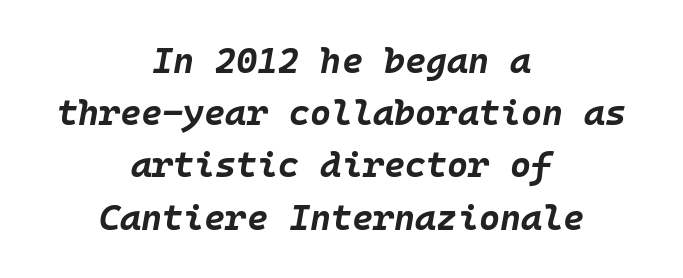
{"italic": "yes", "lean": "right", "slant_degrees": 10, "bold": "yes", "weight": "bold", "width": "normal", "stroke_contrast": "low", "x_height": "large", "monospaced": "yes", "underline": "no", "align": "center", "line_spacing": "normal", "line_spacing_ratio": 1.45, "letter_spacing": "normal", "letter_spacing_em": 0.0, "glyph_px": 36}
